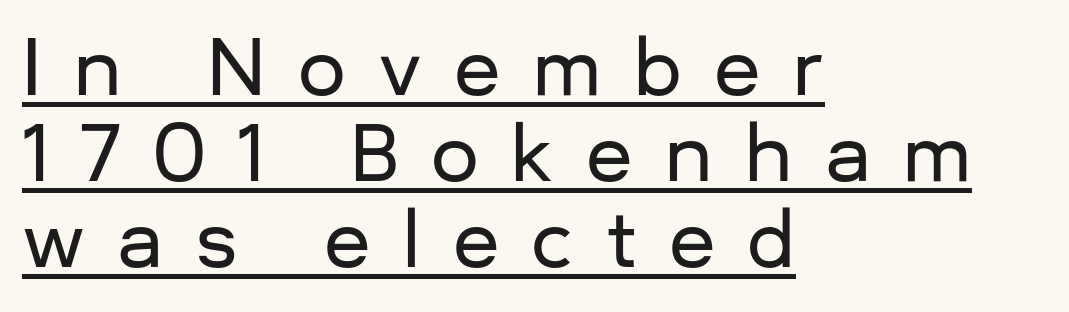
{"serif": "no", "italic": "no", "width": "normal", "stroke_contrast": "low", "x_height": "medium", "monospaced": "no", "underline": "yes", "align": "left", "line_spacing": "tight", "line_spacing_ratio": 1.13, "letter_spacing": "wide", "letter_spacing_em": 0.42, "glyph_px": 76}
